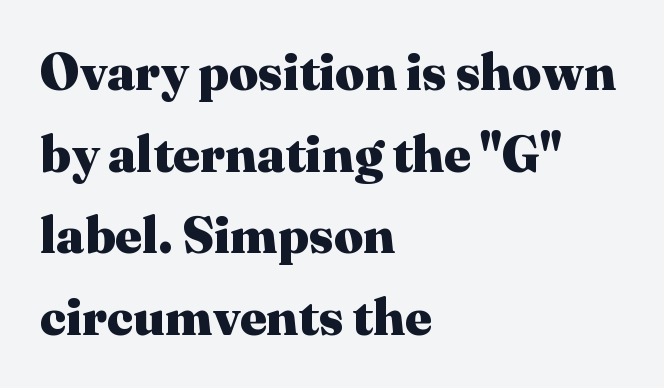
{"serif": "yes", "italic": "no", "bold": "yes", "weight": "heavy", "width": "normal", "stroke_contrast": "medium", "x_height": "medium", "monospaced": "no", "underline": "no", "align": "left", "line_spacing": "normal", "line_spacing_ratio": 1.6, "letter_spacing": "normal", "letter_spacing_em": 0.0, "glyph_px": 51}
